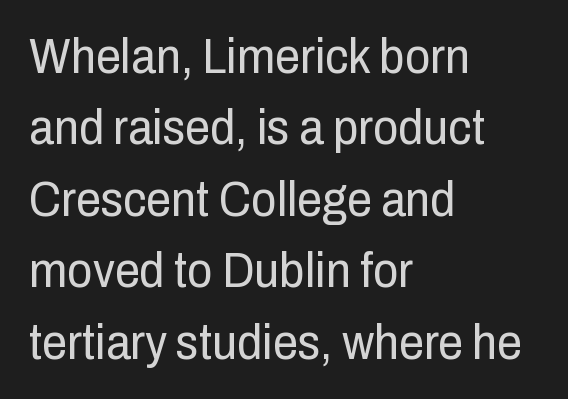
Q: Is the text bold? A: No.
Q: Is the text italic (slanted)? A: No, it is upright.
Q: Is the typeface a serif or a sans-serif typeface? A: Sans-serif.
Q: Is the text underlined? A: No.
Q: How is the paragraph aligned? A: Left-aligned.
Q: Is the spacing between letters normal or unusually wide? A: Normal.
Q: Is the spacing between lines tight, normal or loose? A: Normal.
Q: Width (condensed, normal, or wide)? A: Condensed.
Q: Stroke contrast? A: Low.
Q: x-height? A: Medium.
Q: Monospaced? A: No.
